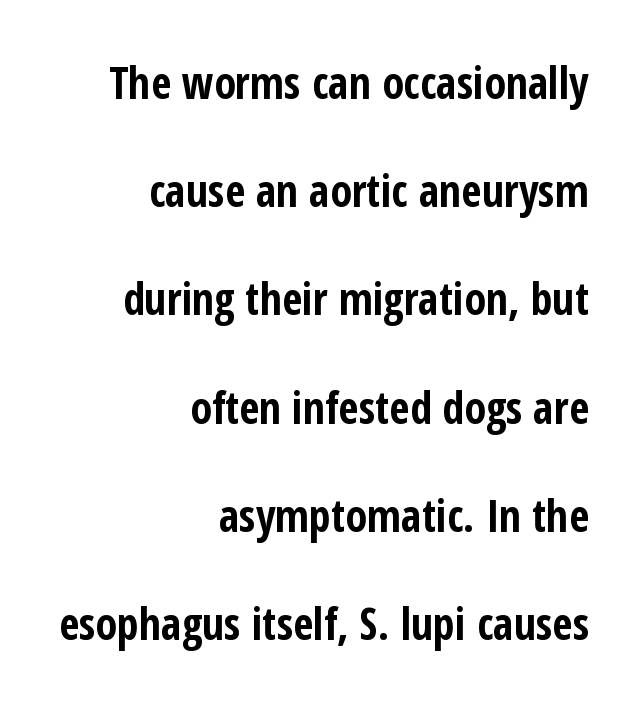
The image shows 44 px bold, condensed sans-serif type, upright; set right-aligned, loose line spacing (2.46x), normal letter spacing, not underlined; low stroke contrast and a medium x-height.
